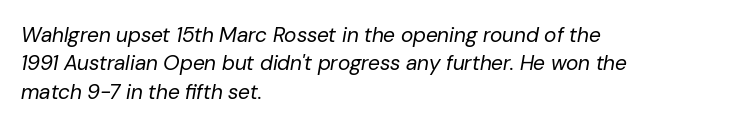
{"italic": "yes", "lean": "right", "slant_degrees": 10, "bold": "no", "underline": "no", "align": "left", "line_spacing": "normal", "line_spacing_ratio": 1.35, "letter_spacing": "normal", "letter_spacing_em": 0.0, "glyph_px": 21}
